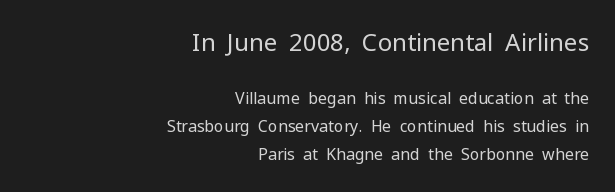
The image shows 24 px text type, upright; set right-aligned, line spacing 1.75x, normal letter spacing, not underlined; the first (top) block is 1.5x larger.
